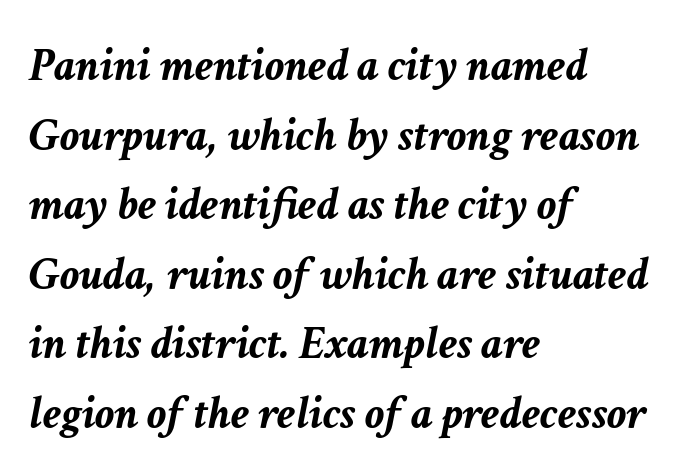
{"italic": "yes", "lean": "right", "slant_degrees": 11, "bold": "yes", "weight": "semibold", "width": "normal", "stroke_contrast": "low", "x_height": "medium", "monospaced": "no", "underline": "no", "align": "left", "line_spacing": "normal", "line_spacing_ratio": 1.45, "letter_spacing": "normal", "letter_spacing_em": 0.0, "glyph_px": 48}
